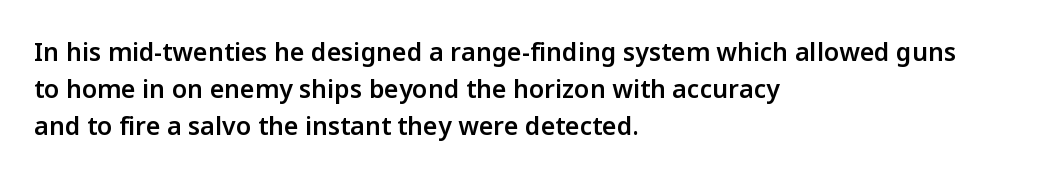
Q: Is the text bold? A: Semi-bold.
Q: Is the text italic (slanted)? A: No, it is upright.
Q: Is the text underlined? A: No.
Q: How is the paragraph aligned? A: Left-aligned.
Q: Is the spacing between letters normal or unusually wide? A: Normal.
Q: Is the spacing between lines tight, normal or loose? A: Normal.
